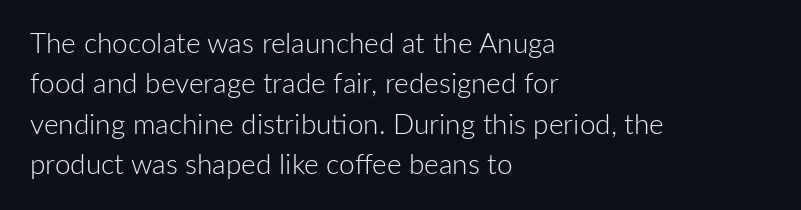
The image shows 28 px light sans-serif type, upright; set left-aligned, normal line spacing (1.44x), normal letter spacing, not underlined; low stroke contrast and a medium x-height.
